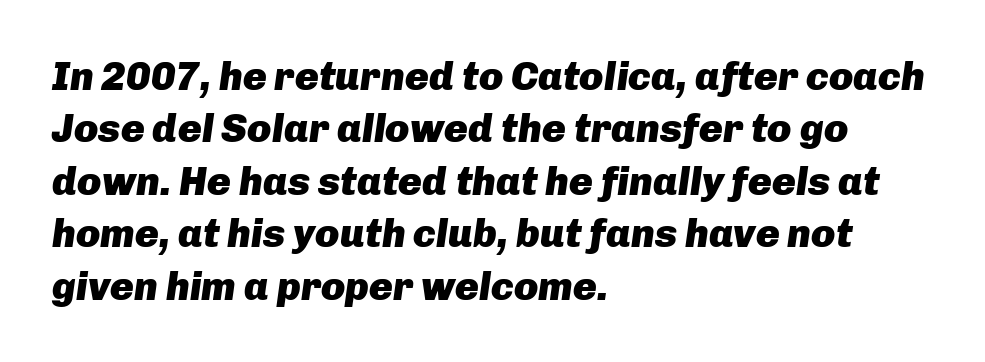
Q: Is the text bold? A: Yes.
Q: Is the text italic (slanted)? A: Yes, it leans right by about 8 degrees.
Q: Is the text underlined? A: No.
Q: How is the paragraph aligned? A: Left-aligned.
Q: Is the spacing between letters normal or unusually wide? A: Normal.
Q: Is the spacing between lines tight, normal or loose? A: Normal.
Q: Width (condensed, normal, or wide)? A: Normal.
Q: Stroke contrast? A: Low.
Q: x-height? A: Medium.
Q: Monospaced? A: No.
